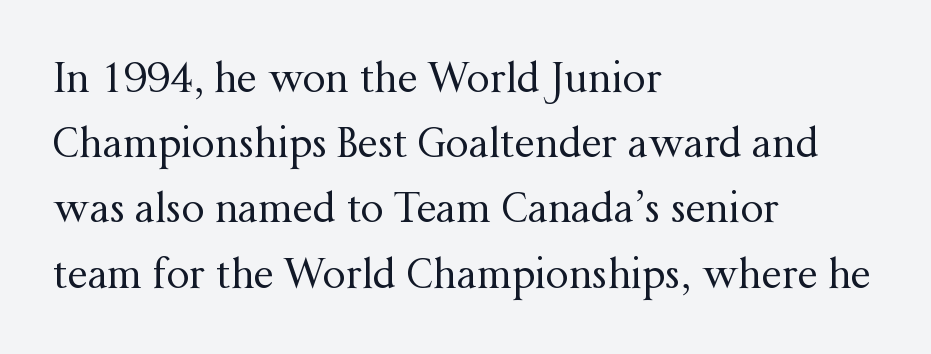
Q: Is the text bold? A: No.
Q: Is the text italic (slanted)? A: No, it is upright.
Q: Is the typeface a serif or a sans-serif typeface? A: Serif.
Q: Is the text underlined? A: No.
Q: How is the paragraph aligned? A: Left-aligned.
Q: Is the spacing between letters normal or unusually wide? A: Normal.
Q: Is the spacing between lines tight, normal or loose? A: Normal.
Q: Width (condensed, normal, or wide)? A: Normal.
Q: Stroke contrast? A: Medium.
Q: x-height? A: Medium.
Q: Monospaced? A: No.
